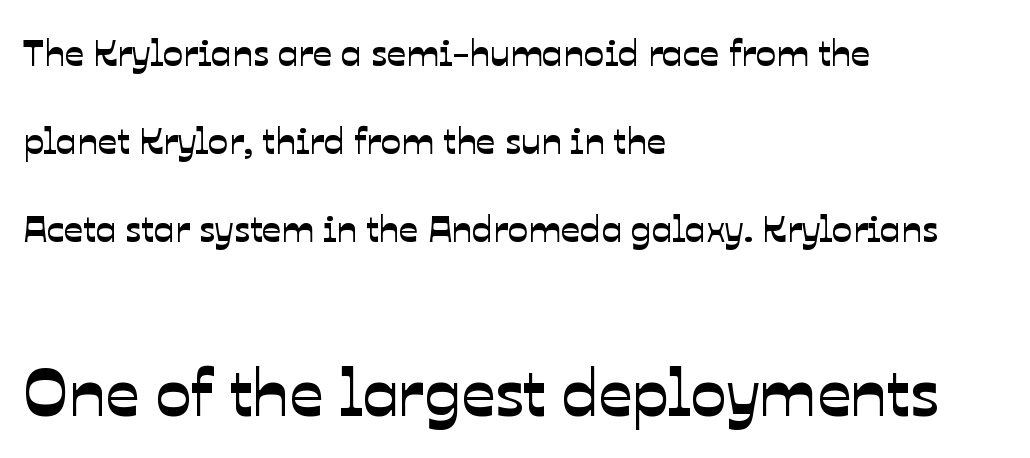
Students, observe: this is what heavily led, spacious text looks like. These lines are rendered in a variable-pitch font. Which chunk is bigger? The second one — the bottom block dwarfs the top. Typeset ragged right — the left edge is the straight one. Unlike a traditional serif, this face leaves its strokes unadorned.
